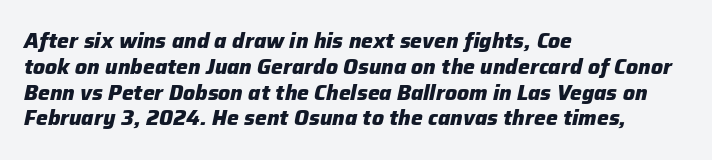
Notice how the stems are inclined rather than vertical — that's the hallmark of italics. As a designer I'd log this as weight 700, bold. Students, note that the glyphs here touch the page at normal intervals. The compositor pushed each line to the left boundary.
